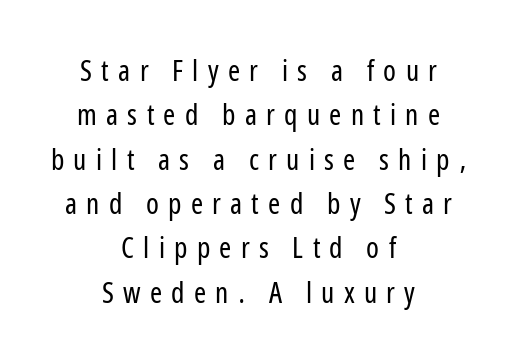
The image shows 29 px regular-weight, condensed sans-serif type, upright; set centered, normal line spacing (1.53x), unusually wide letter spacing (+0.32 em), not underlined; low stroke contrast and a medium x-height.
